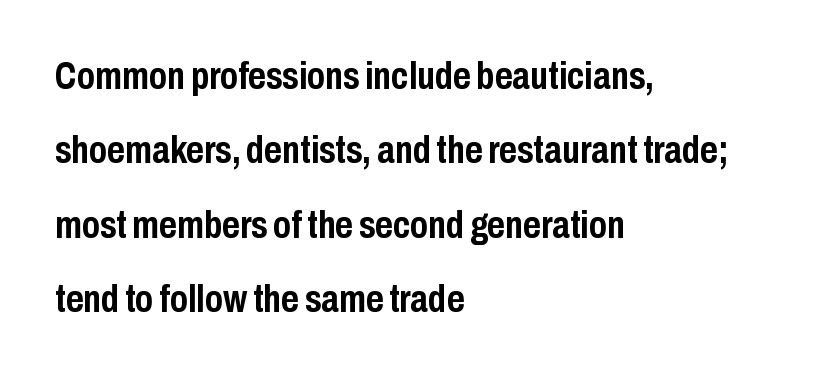
Tall strokes in this sample are plumb rather than angled. Font category for this specimen: sans-serif. Heft: maximum for text — a bold. Look at the tracking — it's just the regular setting, nothing added. The line-height multiplier appears high, well above default. Check under the words: just untouched page.
